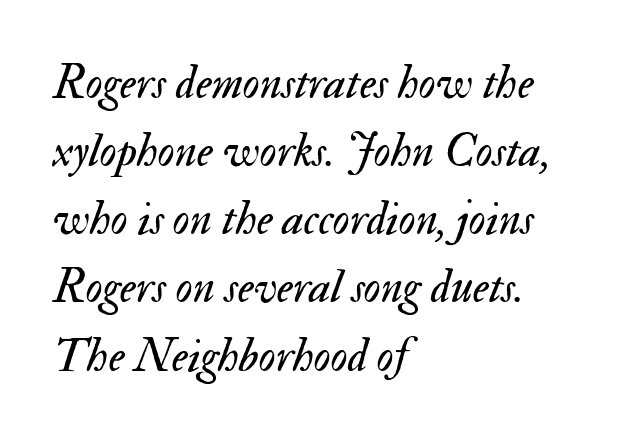
Q: Is the text bold? A: No.
Q: Is the text italic (slanted)? A: Yes, it leans right by about 17 degrees.
Q: Is the text underlined? A: No.
Q: How is the paragraph aligned? A: Left-aligned.
Q: Is the spacing between letters normal or unusually wide? A: Normal.
Q: Is the spacing between lines tight, normal or loose? A: Normal.
Q: Width (condensed, normal, or wide)? A: Normal.
Q: Stroke contrast? A: Medium.
Q: x-height? A: Small.
Q: Monospaced? A: No.
